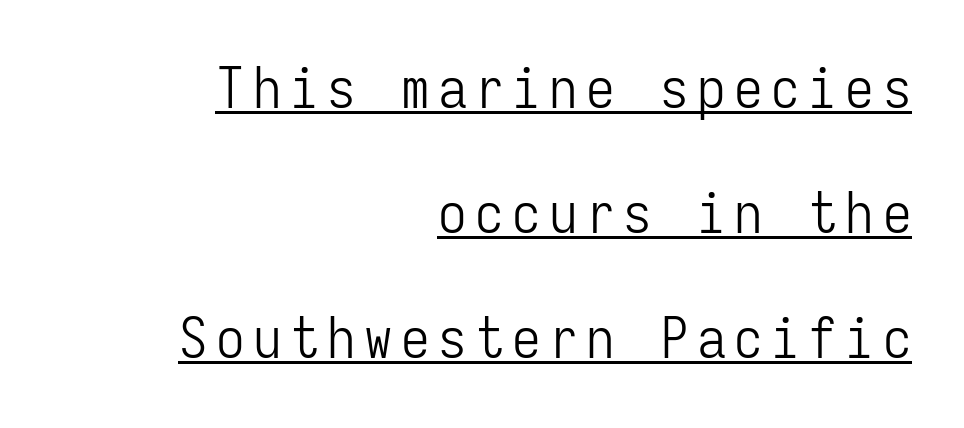
Does a line run under the words? Yes, clearly. Students, observe: this is what heavily led, spacious text looks like. Italic? Not at all — the glyphs are vertical. Note the uniform advance width — an 'i' takes as much space as an 'm'.
